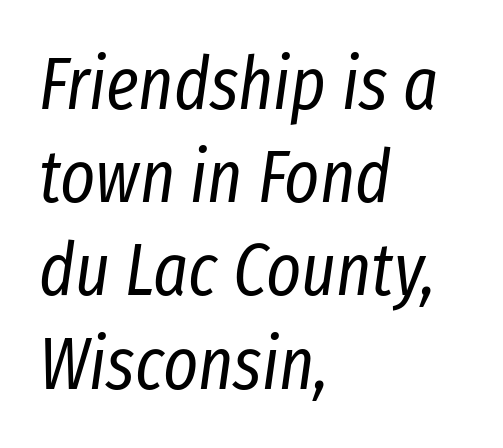
The image shows 74 px regular-weight, condensed type, italic (leaning right); set left-aligned, normal line spacing (1.26x), normal letter spacing, not underlined; low stroke contrast and a medium x-height.
